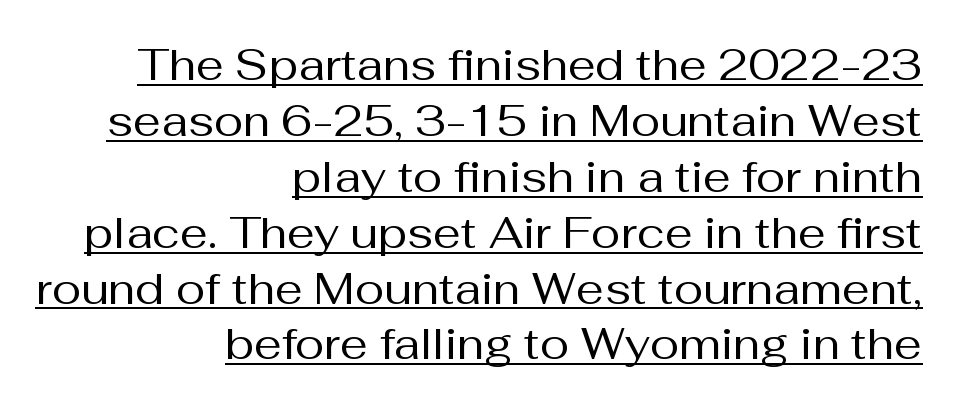
Q: Is the text bold? A: No.
Q: Is the text italic (slanted)? A: No, it is upright.
Q: Is the typeface a serif or a sans-serif typeface? A: Sans-serif.
Q: Is the text underlined? A: Yes.
Q: How is the paragraph aligned? A: Right-aligned.
Q: Is the spacing between letters normal or unusually wide? A: Normal.
Q: Is the spacing between lines tight, normal or loose? A: Normal.
Q: Width (condensed, normal, or wide)? A: Normal.
Q: Stroke contrast? A: Medium.
Q: x-height? A: Medium.
Q: Monospaced? A: No.
